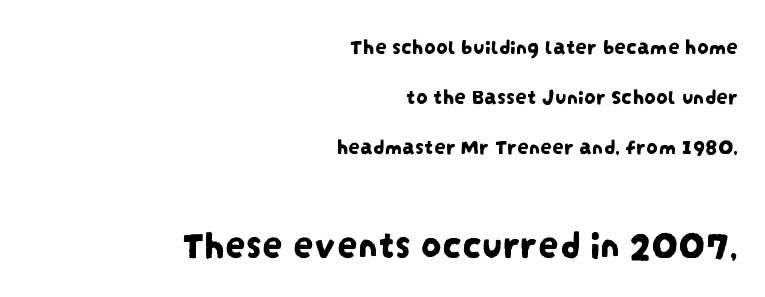
{"serif": "no", "width": "condensed", "stroke_contrast": "low", "x_height": "large", "monospaced": "no", "underline": "no", "align": "right", "line_spacing": "loose", "line_spacing_ratio": 2.17, "letter_spacing": "normal", "letter_spacing_em": 0.0, "larger_block": "second", "size_ratio": 1.78, "glyph_px": 41}
